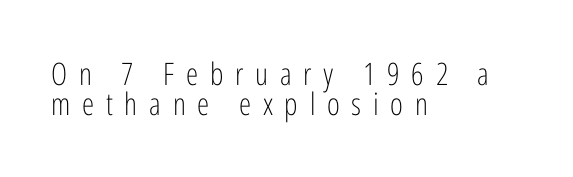
{"serif": "no", "italic": "no", "bold": "no", "weight": "light", "width": "condensed", "stroke_contrast": "low", "x_height": "medium", "monospaced": "no", "underline": "no", "align": "left", "line_spacing": "tight", "line_spacing_ratio": 0.97, "letter_spacing": "wide", "letter_spacing_em": 0.38, "glyph_px": 31}
